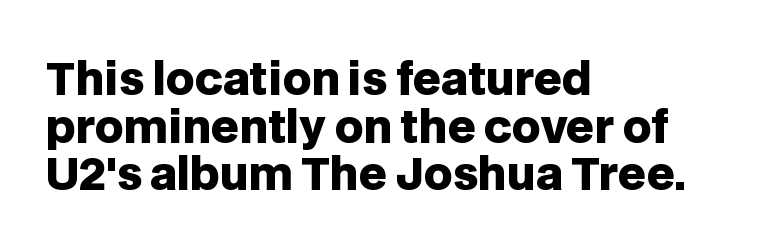
Posture: straight, roman, zero tilt. Interline gaps are noticeably narrow in this sample. Spacing verdict: proportional, widths tailored to each character. Heavy, bold letterforms.
